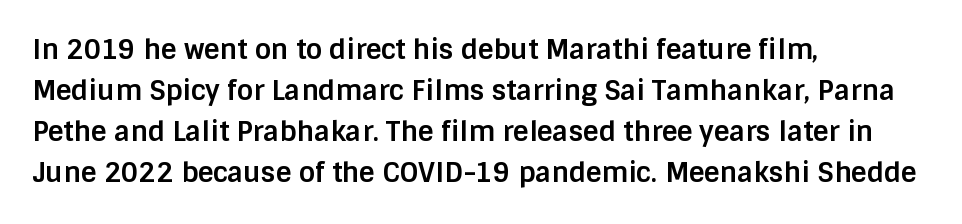
Q: Is the text bold? A: Yes.
Q: Is the text italic (slanted)? A: No, it is upright.
Q: Is the text underlined? A: No.
Q: How is the paragraph aligned? A: Left-aligned.
Q: Is the spacing between letters normal or unusually wide? A: Normal.
Q: Is the spacing between lines tight, normal or loose? A: Normal.
